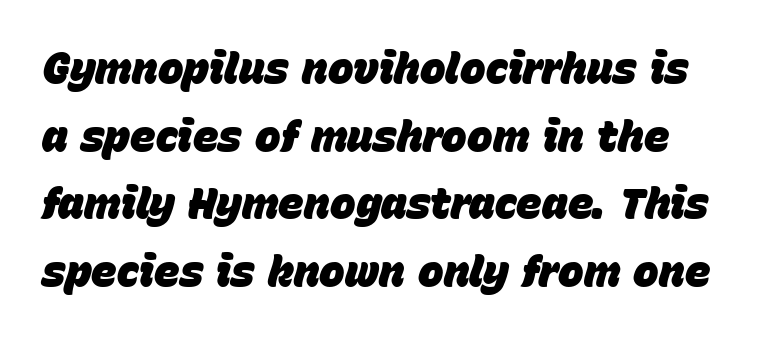
Q: Is the text bold? A: Yes.
Q: Is the text italic (slanted)? A: Yes, it leans right by about 15 degrees.
Q: Is the text underlined? A: No.
Q: Is the spacing between letters normal or unusually wide? A: Normal.
Q: Is the spacing between lines tight, normal or loose? A: Normal.
Q: Width (condensed, normal, or wide)? A: Normal.
Q: Stroke contrast? A: Low.
Q: x-height? A: Large.
Q: Monospaced? A: No.
